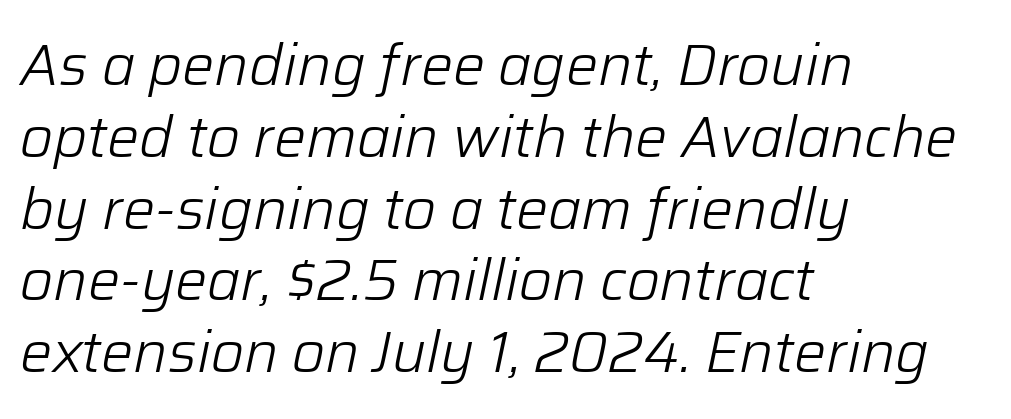
{"italic": "yes", "lean": "right", "slant_degrees": 12, "bold": "no", "weight": "light", "width": "normal", "stroke_contrast": "low", "x_height": "medium", "monospaced": "no", "underline": "no", "align": "left", "line_spacing": "normal", "line_spacing_ratio": 1.26, "letter_spacing": "normal", "letter_spacing_em": 0.0, "glyph_px": 57}
